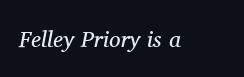
The image shows 23 px text type, italic (leaning right); set normal letter spacing, not underlined.
